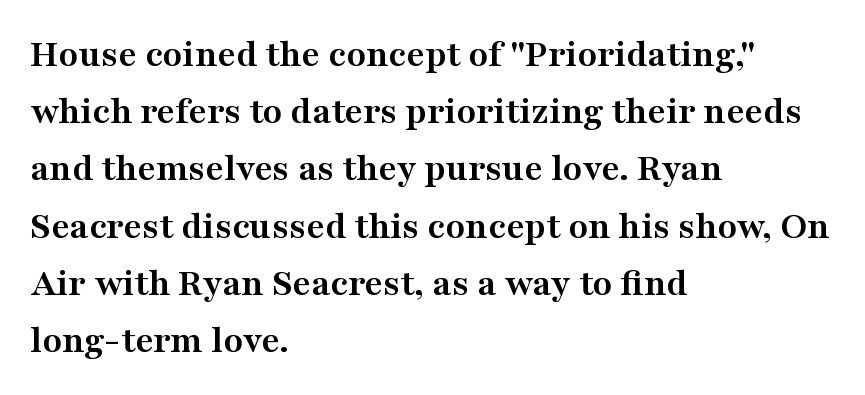
Caption: multi-line text, flush left, ragged right. The face used here is proportionally spaced, like ordinary book or web type. Classification — serif. When letters stand straight like this, we call the style roman or upright. Notice how descenders clear the ascenders below comfortably — that's standard leading. Tracking here is standard; glyphs follow each other at the usual distance.
